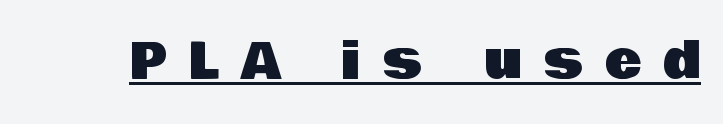
The image shows 49 px sans-serif type, upright; set unusually wide letter spacing (+0.46 em), underlined; low stroke contrast and a large x-height.
